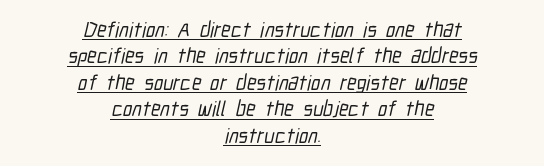
Q: Is the text underlined? A: Yes.
Q: How is the paragraph aligned? A: Centered.
Q: Is the spacing between letters normal or unusually wide? A: Normal.
Q: Is the spacing between lines tight, normal or loose? A: Normal.
